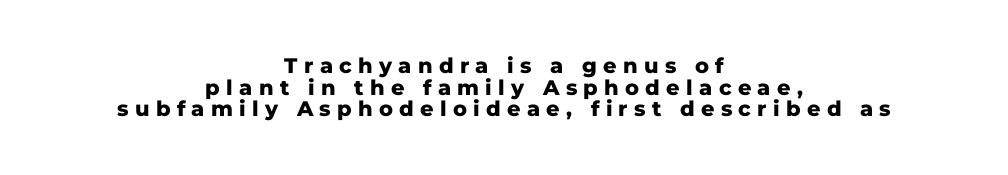
Q: Is the text bold? A: Yes.
Q: Is the text italic (slanted)? A: No, it is upright.
Q: Is the text underlined? A: No.
Q: How is the paragraph aligned? A: Centered.
Q: Is the spacing between letters normal or unusually wide? A: Unusually wide.
Q: Is the spacing between lines tight, normal or loose? A: Tight.
